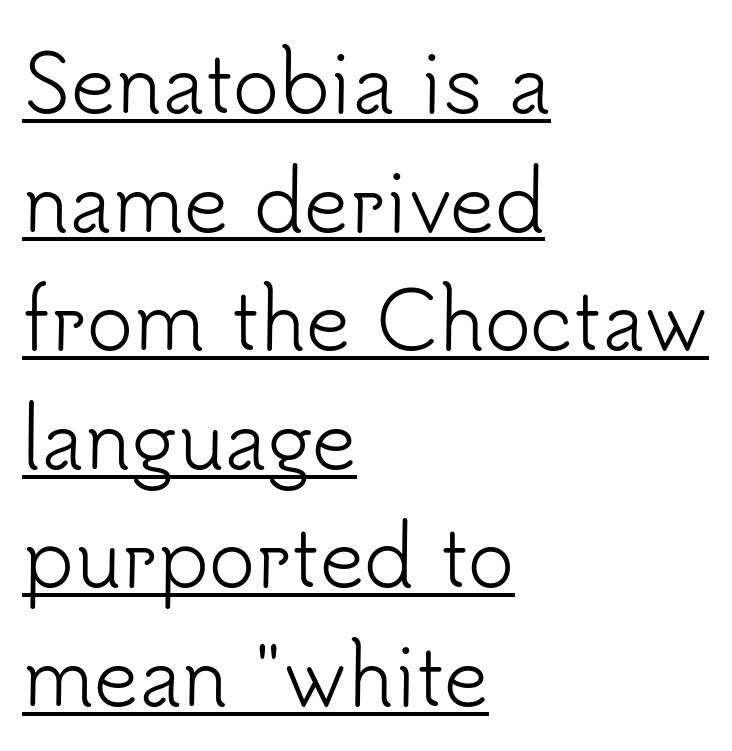
{"serif": "no", "italic": "no", "bold": "no", "weight": "light", "width": "normal", "stroke_contrast": "low", "x_height": "small", "monospaced": "no", "underline": "yes", "align": "left", "line_spacing": "normal", "line_spacing_ratio": 1.52, "letter_spacing": "normal", "letter_spacing_em": 0.0, "glyph_px": 78}
